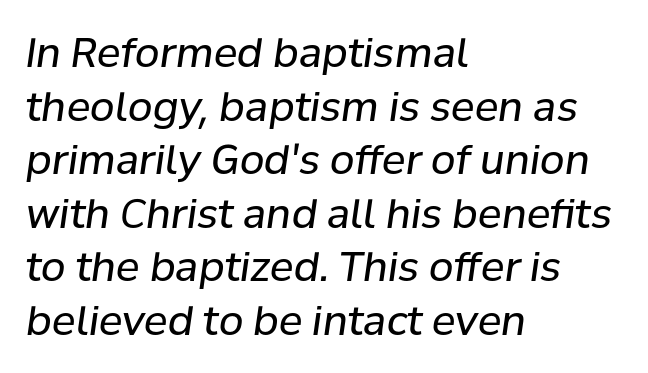
You could call the tracking neutral — neither tight nor loose. Layout note: lines flush left. A typesetter would call this proportional, since set widths differ per character. These lines sit exactly where default settings would place them. Decoration check: the copy has no underline. The font sits on the lighter half of the weight spectrum, regular included.
